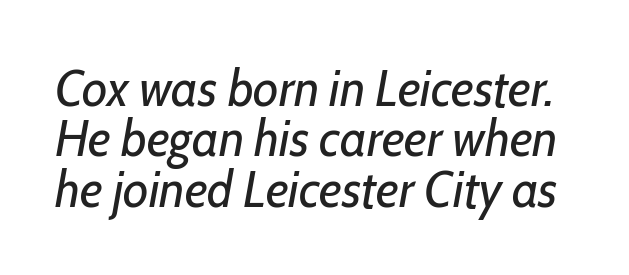
{"italic": "yes", "lean": "right", "slant_degrees": 10, "bold": "no", "weight": "regular", "width": "condensed", "stroke_contrast": "low", "x_height": "medium", "monospaced": "no", "underline": "no", "line_spacing": "tight", "line_spacing_ratio": 0.97, "letter_spacing": "normal", "letter_spacing_em": 0.0, "glyph_px": 52}
